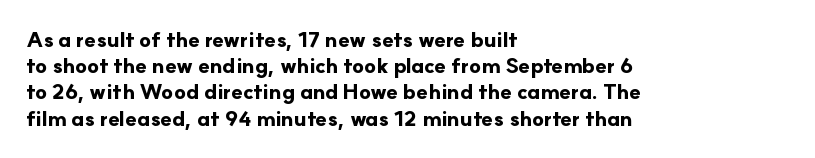
Does the weight exceed regular? Yes, all the way to bold. A typesetter would mark this as roman, not italic. The glyphs are unaccompanied by any horizontal stroke below them. Interline gaps are of average width in this sample. The horizontal fit of the characters is conventional and even.
